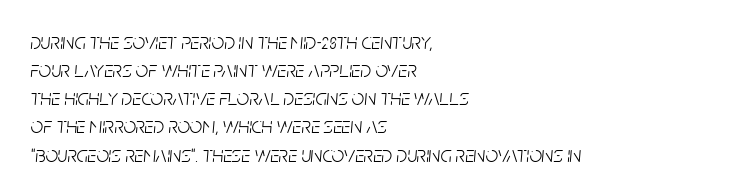
The image shows 22 px text type, italic (leaning right); set left-aligned, normal line spacing (1.28x), normal letter spacing, not underlined.
